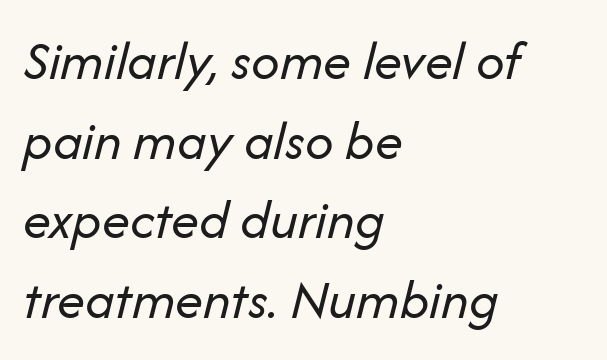
Weight: not bold — regular or lighter. Clear beneath every line of the passage. The vertical gap from one line to the next is medium. A typesetter would call this proportional, since set widths differ per character. Which margin do the lines hug? The left one — the right edge is uneven. Nobody touched the tracking dial on this one.
